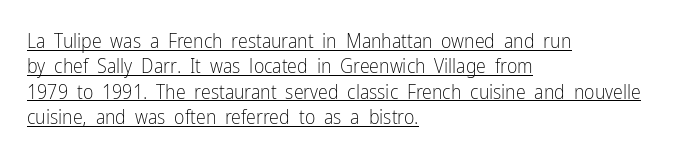
The image shows 20 px text type, upright; set left-aligned, normal line spacing (1.27x), normal letter spacing, underlined.
